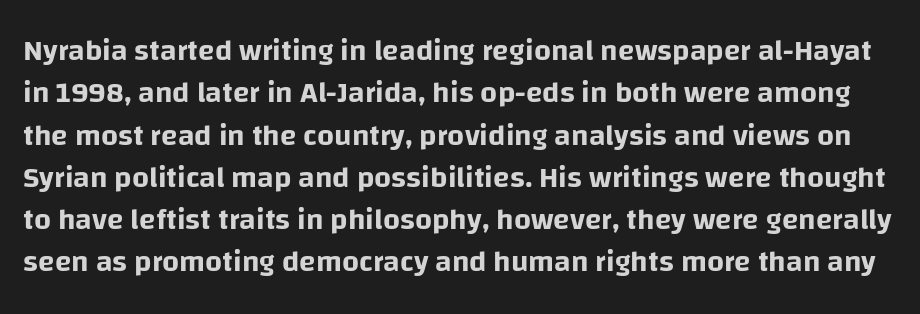
{"serif": "no", "italic": "no", "width": "normal", "stroke_contrast": "low", "x_height": "large", "monospaced": "no", "underline": "no", "line_spacing": "normal", "line_spacing_ratio": 1.41, "letter_spacing": "normal", "letter_spacing_em": 0.0, "glyph_px": 30}
